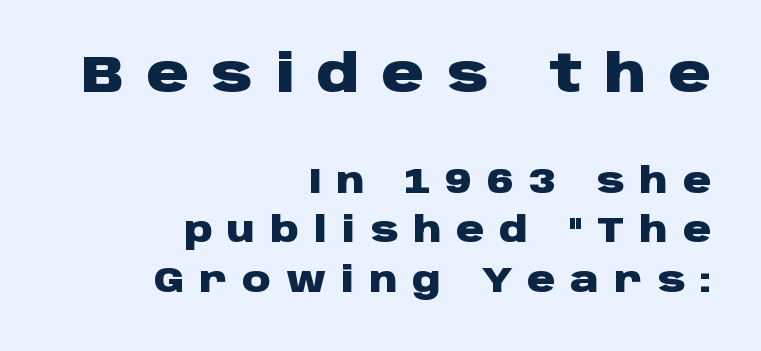
Letters rest on an invisible, unmarked baseline. The passage shown stacks its lines at a standard gap. This sample is right-justified, so line beginnings fall wherever the words allow. Typographically, this falls in the sans-serif category. Is this a fixed-width face? No — the glyphs have proportional, varying widths. The upper block of text is set noticeably larger than the block beneath it.
